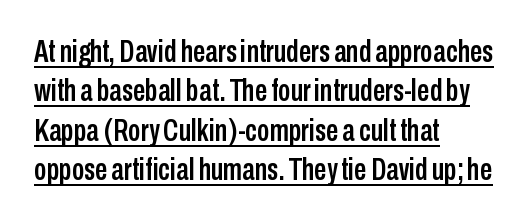
The glyphs are accompanied by a horizontal stroke just below them. Designer's note — italics off, roman on. The compositor pushed each line to the left boundary. The passage shown is typeset with a sans-serif family. The leading is moderate, giving the passage an even texture.
